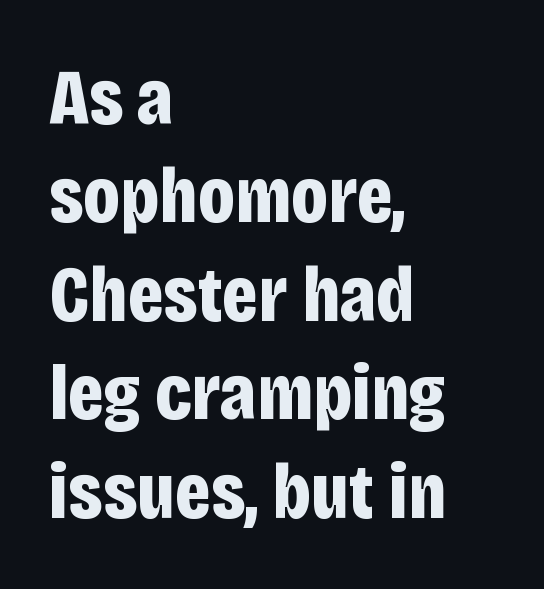
{"serif": "no", "italic": "no", "bold": "yes", "weight": "bold", "width": "condensed", "stroke_contrast": "low", "x_height": "large", "monospaced": "no", "underline": "no", "align": "left", "line_spacing_ratio": 1.23, "letter_spacing": "normal", "letter_spacing_em": 0.0, "glyph_px": 80}
